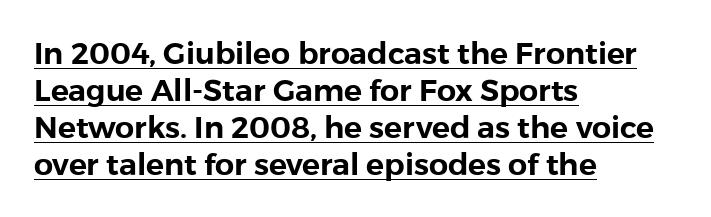
{"serif": "no", "italic": "no", "width": "normal", "stroke_contrast": "low", "x_height": "medium", "monospaced": "no", "underline": "yes", "align": "left", "line_spacing_ratio": 1.23, "letter_spacing": "normal", "letter_spacing_em": 0.0, "glyph_px": 30}
